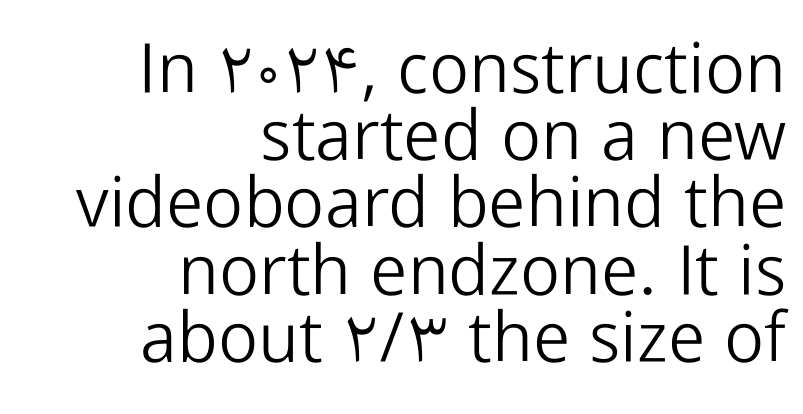
{"serif": "no", "italic": "no", "bold": "no", "weight": "light", "width": "normal", "stroke_contrast": "low", "x_height": "medium", "monospaced": "no", "underline": "no", "align": "right", "line_spacing": "tight", "line_spacing_ratio": 0.96, "letter_spacing": "normal", "letter_spacing_em": 0.0, "glyph_px": 70}
